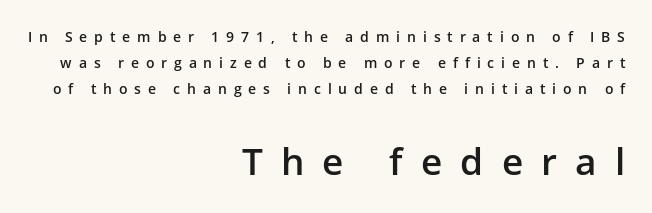
{"serif": "no", "italic": "no", "bold": "semi", "weight": "semibold", "width": "normal", "stroke_contrast": "low", "x_height": "medium", "monospaced": "no", "underline": "no", "align": "right", "line_spacing_ratio": 1.86, "letter_spacing": "wide", "letter_spacing_em": 0.49, "larger_block": "second", "size_ratio": 2.64, "glyph_px": 37}
